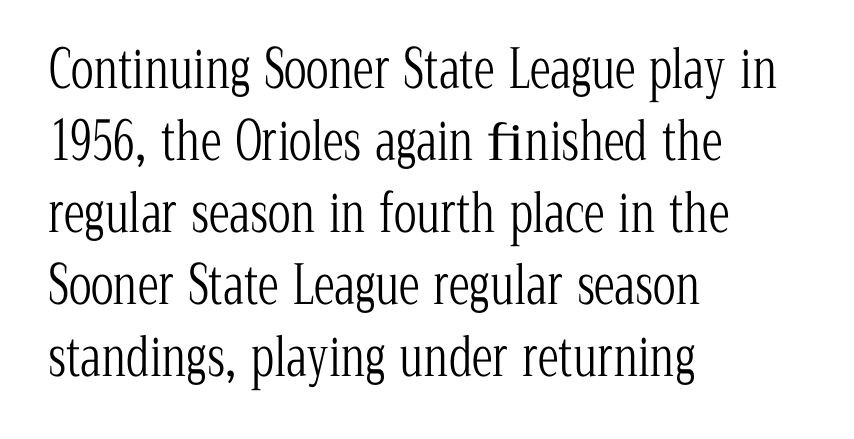
Summary of weight: not heavy and not bold. Each word holds together tightly as a unit, with standard inter-letter gaps. Serif or sans? Serif — the stroke terminals have little feet. This sample uses an upright cut, with every glyph sitting square on the baseline.
